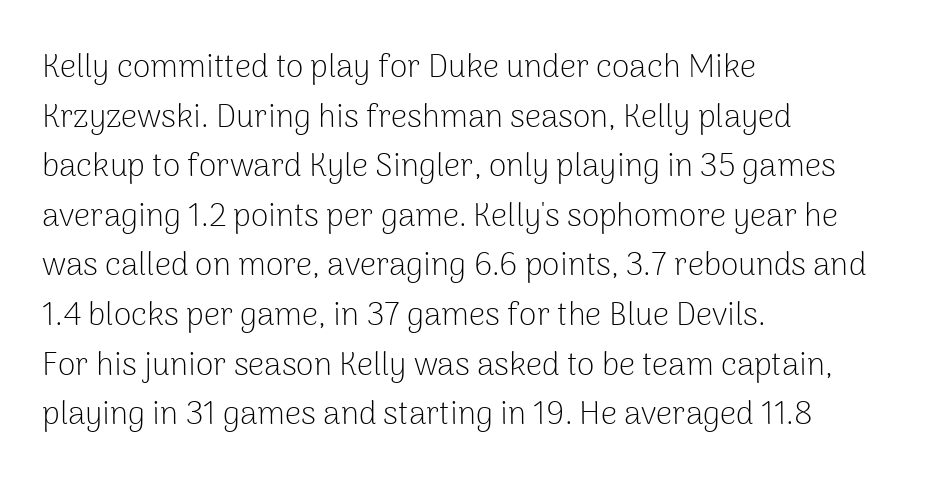
Does the type have serifs? No, each stem ends abruptly. Stroke thickness stays within the range of a standard reading face or lighter. Spacing verdict: proportional, widths tailored to each character. Rule under the text: the space is simply empty.
